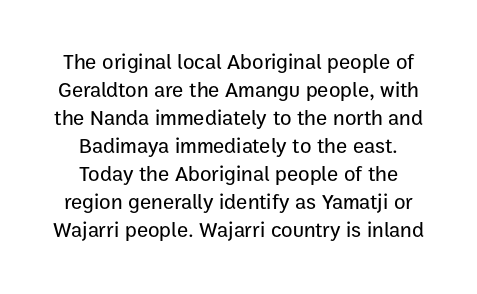
{"italic": "no", "underline": "no", "line_spacing": "normal", "line_spacing_ratio": 1.33, "letter_spacing": "normal", "letter_spacing_em": 0.0, "glyph_px": 21}
